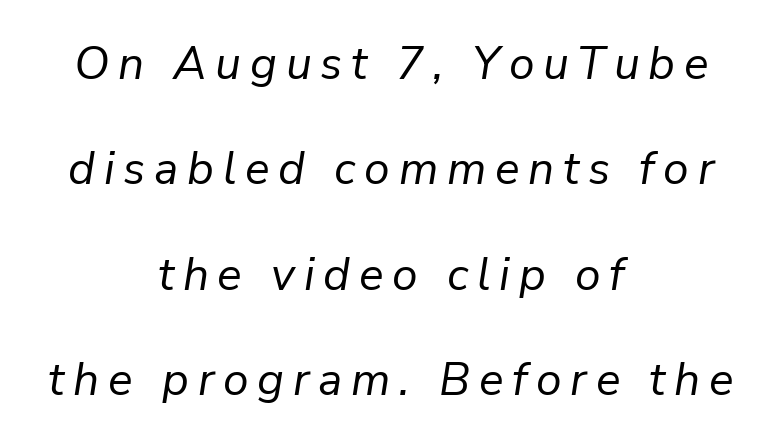
A student would call this center alignment; a typographer would say set centered. The passage shown is typed in a proportional face where columns would drift. These lines stand farther apart than default settings would place them. Stroke thickness stays within the range of a standard reading face or lighter.
